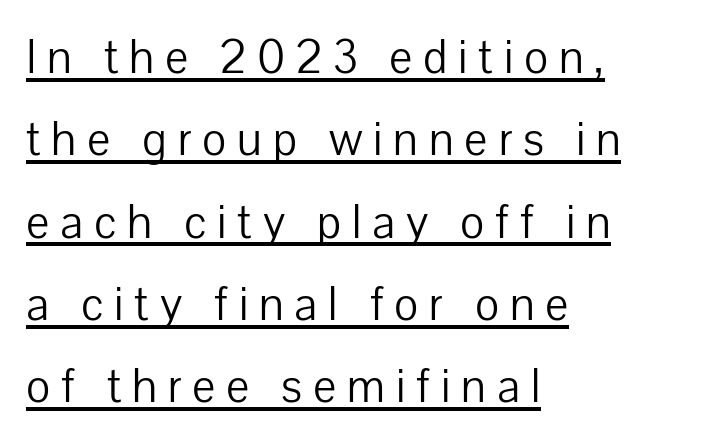
Q: Is the text bold? A: No.
Q: Is the text italic (slanted)? A: No, it is upright.
Q: Is the typeface a serif or a sans-serif typeface? A: Sans-serif.
Q: Is the text underlined? A: Yes.
Q: How is the paragraph aligned? A: Left-aligned.
Q: Is the spacing between letters normal or unusually wide? A: Unusually wide.
Q: Is the spacing between lines tight, normal or loose? A: Normal.
Q: Width (condensed, normal, or wide)? A: Normal.
Q: Stroke contrast? A: Low.
Q: x-height? A: Medium.
Q: Monospaced? A: No.
